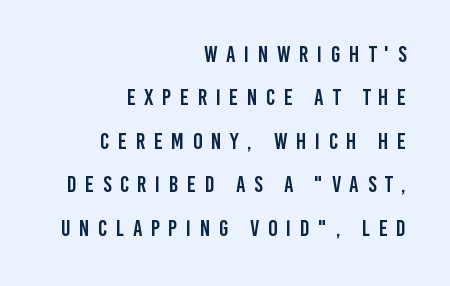
The image shows 23 px text type, upright; set right-aligned, line spacing 1.89x, unusually wide letter spacing (+0.37 em), not underlined.
